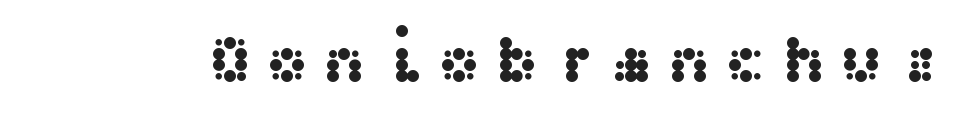
The image shows 67 px wide sans-serif type, upright; set not underlined; medium stroke contrast and a medium x-height.
